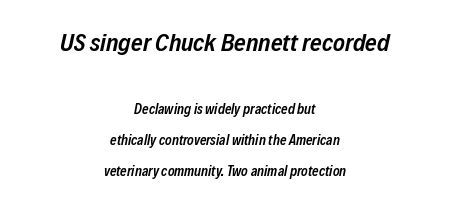
{"italic": "yes", "lean": "right", "slant_degrees": 12, "bold": "semi", "underline": "no", "align": "center", "line_spacing": "loose", "line_spacing_ratio": 2.18, "letter_spacing": "normal", "letter_spacing_em": 0.0, "larger_block": "first", "size_ratio": 1.79, "glyph_px": 25}
